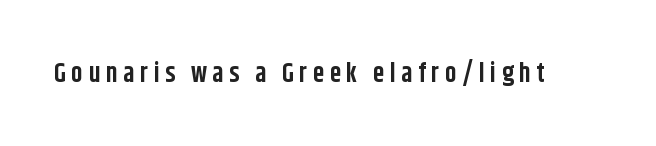
Heft: maximum for text — a bold. Letters rest on an invisible, unmarked baseline. The passage shown has open, widely tracked lettering throughout. Every character sits straight up, as roman type does.
